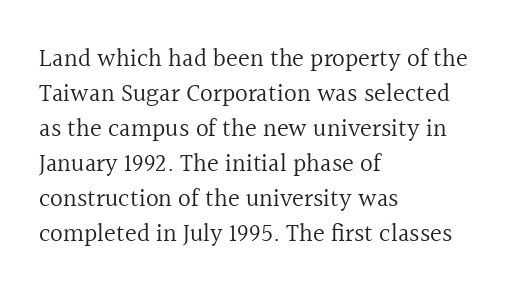
{"italic": "no", "bold": "no", "underline": "no", "align": "left", "line_spacing": "normal", "line_spacing_ratio": 1.4, "letter_spacing": "normal", "letter_spacing_em": 0.0, "glyph_px": 25}
